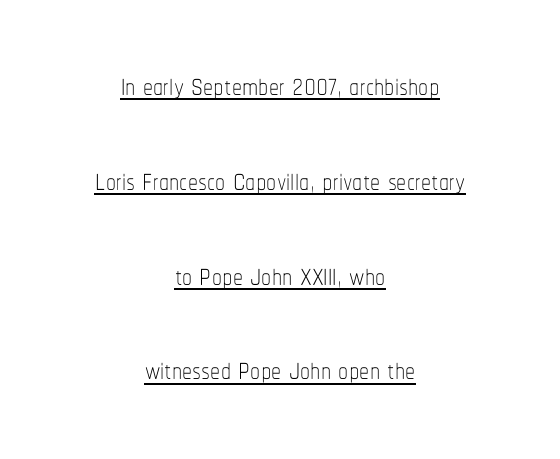
{"italic": "no", "bold": "no", "weight": "thin", "width": "condensed", "stroke_contrast": "low", "x_height": "medium", "monospaced": "no", "underline": "yes", "align": "center", "line_spacing": "loose", "line_spacing_ratio": 2.37, "letter_spacing": "normal", "letter_spacing_em": 0.0, "glyph_px": 40}
